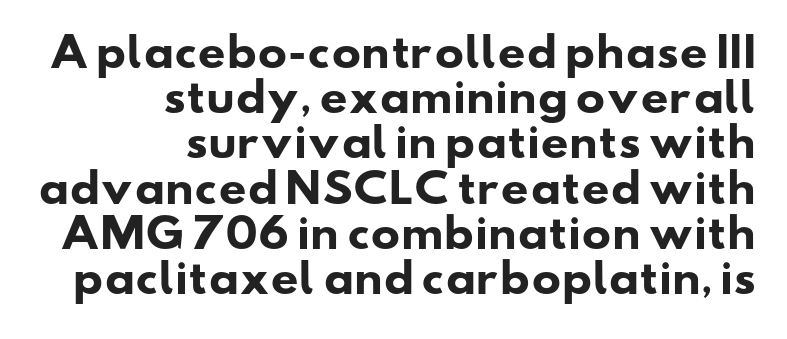
Line endings align vertically; line beginnings do not. Beneath every word, the page is bare. Stroke thickness is high; the sample reads as a true bold. Spacing between characters is what you'd get straight out of the box.
